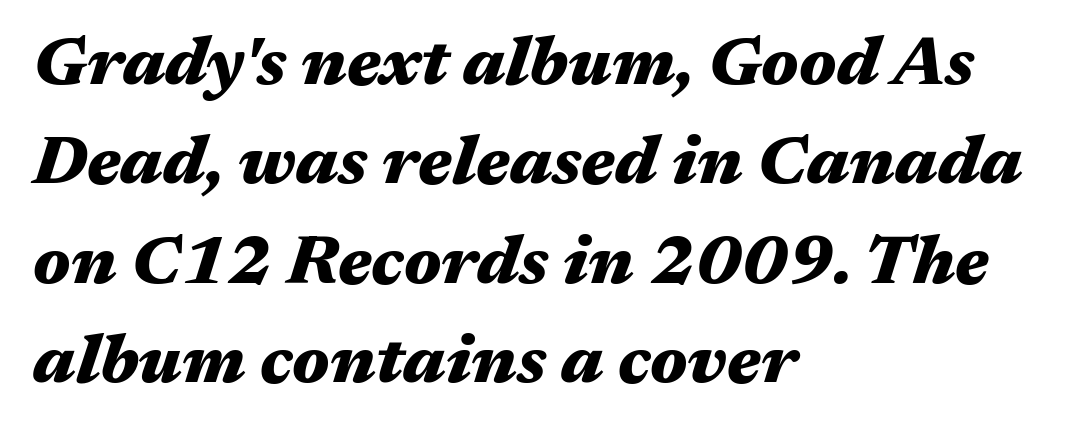
{"italic": "yes", "lean": "right", "slant_degrees": 17, "bold": "yes", "weight": "heavy", "width": "wide", "stroke_contrast": "medium", "x_height": "medium", "monospaced": "no", "underline": "no", "align": "left", "line_spacing": "normal", "line_spacing_ratio": 1.44, "letter_spacing": "normal", "letter_spacing_em": 0.0, "glyph_px": 69}
